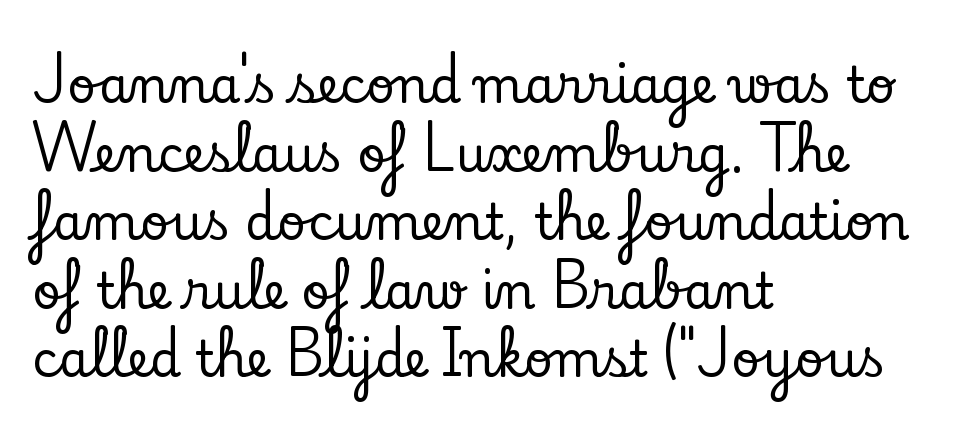
The image shows 49 px text type, upright; set left-aligned, normal line spacing (1.4x), normal letter spacing, not underlined; low stroke contrast and a small x-height.
